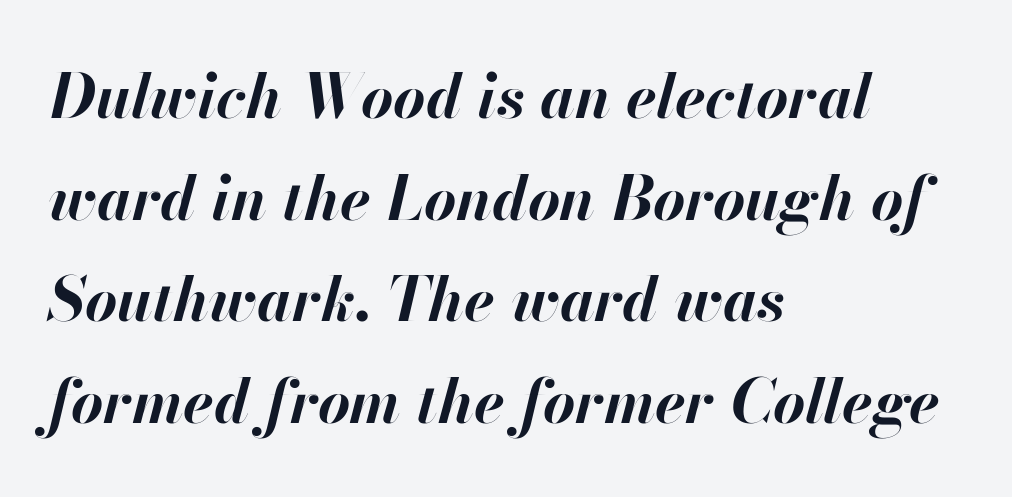
You could not count columns in this text — the font is proportionally spaced. Vertically, the passage feels balanced, rows spaced as you'd expect. Observe the ordinary spacing: letters are neighbours, not strangers. The typesetting leans heavy: a genuine bold.
